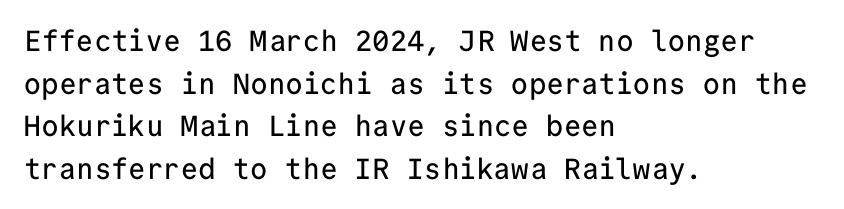
The image shows 29 px sans-serif type, upright, monospaced; set left-aligned, normal line spacing (1.47x), normal letter spacing, not underlined; low stroke contrast and a medium x-height.
